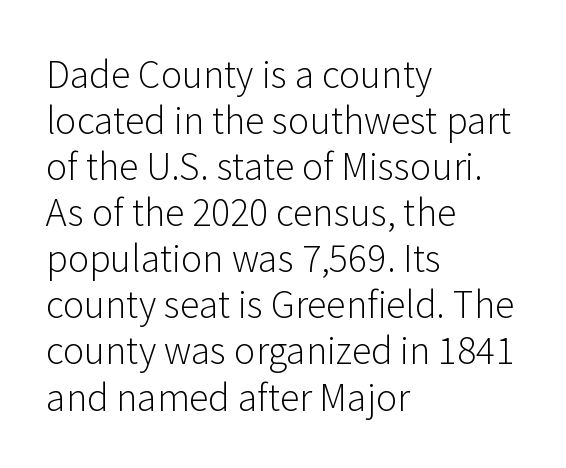
{"serif": "no", "italic": "no", "bold": "no", "weight": "light", "width": "normal", "stroke_contrast": "low", "x_height": "medium", "monospaced": "no", "underline": "no", "align": "left", "line_spacing": "normal", "line_spacing_ratio": 1.28, "letter_spacing": "normal", "letter_spacing_em": 0.0, "glyph_px": 36}
